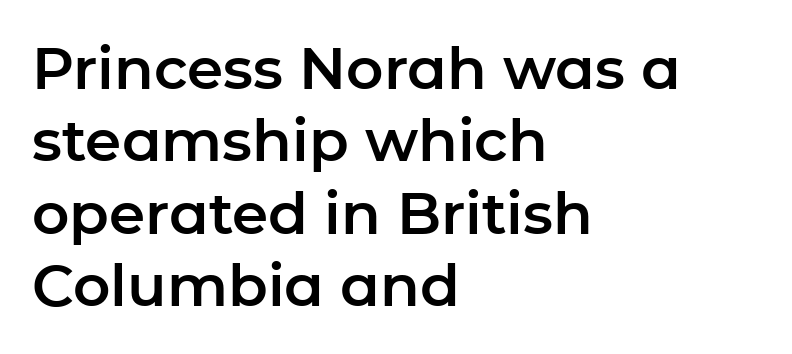
The image shows 58 px sans-serif type, upright; set left-aligned, normal line spacing (1.25x), normal letter spacing, not underlined; low stroke contrast and a medium x-height.
